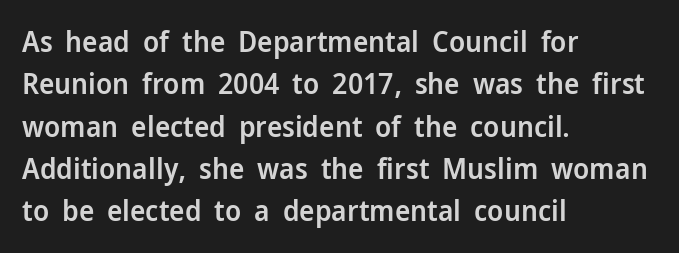
Q: Is the text bold? A: Semi-bold.
Q: Is the text italic (slanted)? A: No, it is upright.
Q: Is the typeface a serif or a sans-serif typeface? A: Sans-serif.
Q: Is the text underlined? A: No.
Q: How is the paragraph aligned? A: Left-aligned.
Q: Is the spacing between letters normal or unusually wide? A: Normal.
Q: Is the spacing between lines tight, normal or loose? A: Normal.
Q: Width (condensed, normal, or wide)? A: Normal.
Q: Stroke contrast? A: Low.
Q: x-height? A: Medium.
Q: Monospaced? A: No.
